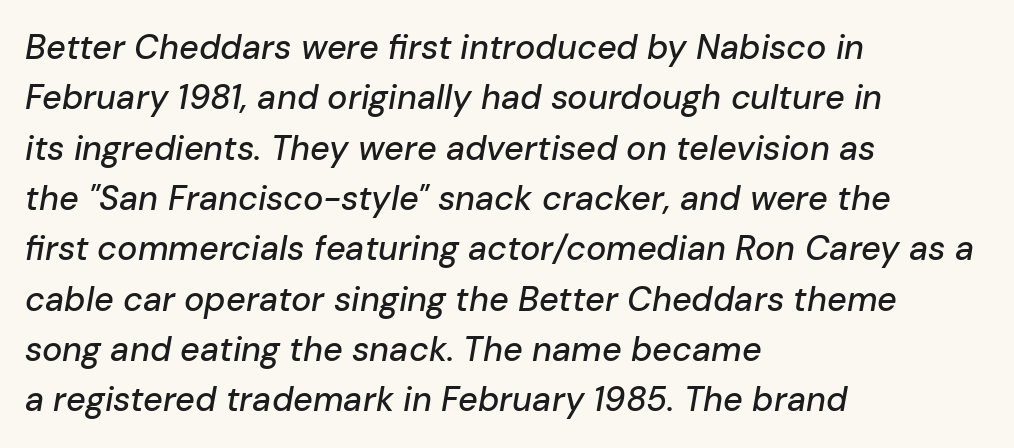
The image shows 34 px text type, italic (leaning right); set left-aligned, normal line spacing (1.48x), normal letter spacing, not underlined; low stroke contrast and a medium x-height.
